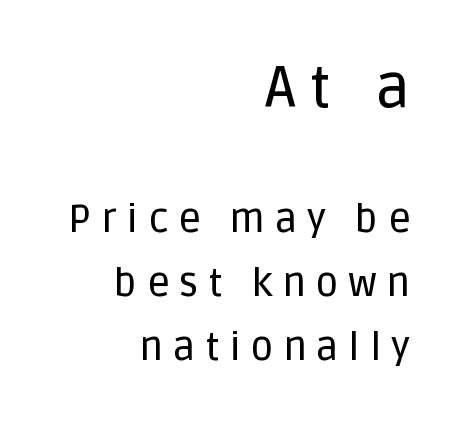
The image shows 59 px sans-serif type, upright; set right-aligned, normal line spacing (1.64x), unusually wide letter spacing (+0.25 em), not underlined; the first (top) block is 1.51x larger; low stroke contrast and a large x-height.
